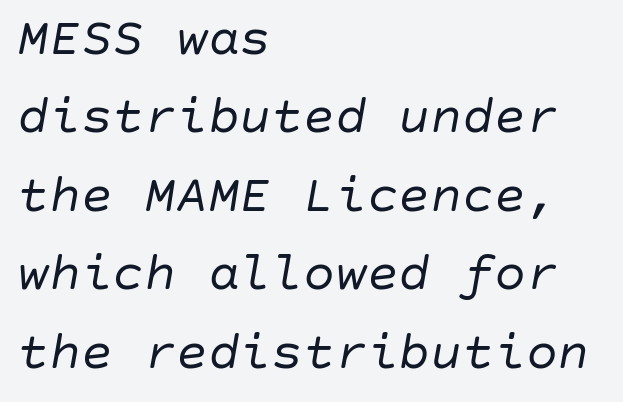
The image shows 53 px regular-weight type, italic (leaning right); set left-aligned, normal line spacing (1.48x), normal letter spacing, not underlined; low stroke contrast and a large x-height.
